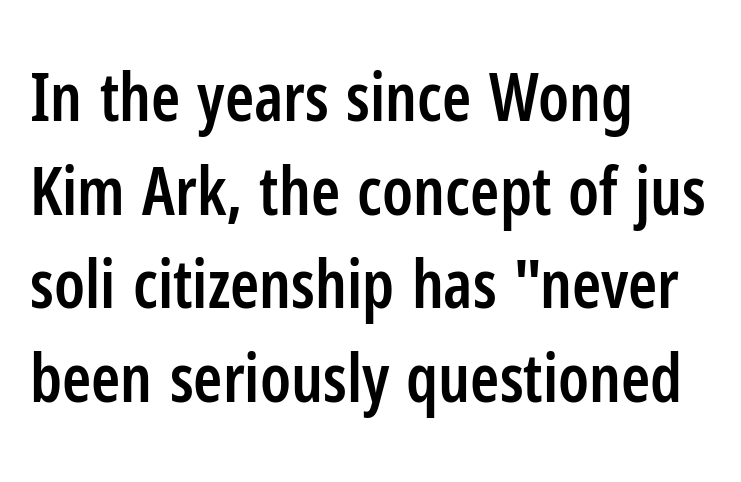
{"serif": "no", "italic": "no", "bold": "semi", "weight": "semibold", "width": "condensed", "stroke_contrast": "low", "x_height": "medium", "monospaced": "no", "underline": "no", "align": "left", "line_spacing": "normal", "line_spacing_ratio": 1.42, "letter_spacing": "normal", "letter_spacing_em": 0.0, "glyph_px": 66}
